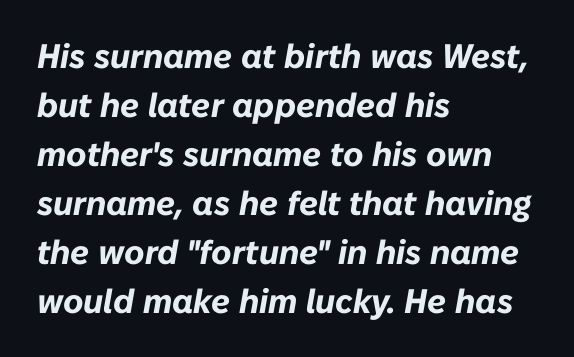
Plain, unruled lines of type. What stands out about the letter spacing? Nothing — it is the standard amount. Heft: maximum for text — a bold. Teacher's note: observe the even left margin — that is flush-left alignment.
